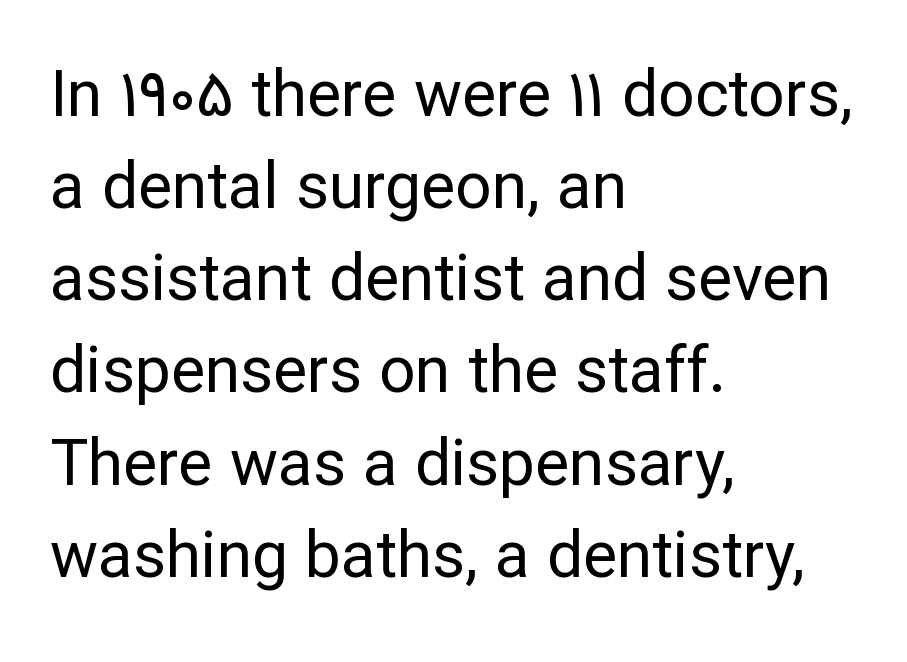
The compositor pushed each line to the left boundary. The horizontal fit of the characters is conventional and even. If you drew a line through each stem, it would be perfectly vertical. A typesetter would label this face a sans. Students, observe: this is what conventionally led text looks like.
